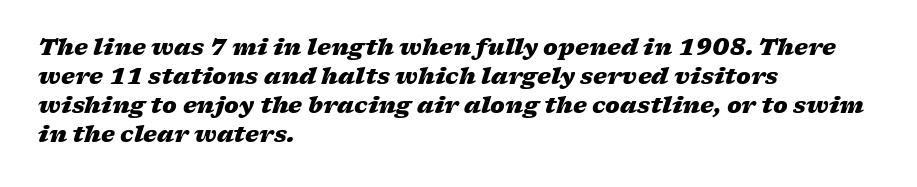
The image shows 22 px bold type, italic (leaning right); set left-aligned, normal line spacing (1.32x), normal letter spacing, not underlined.
